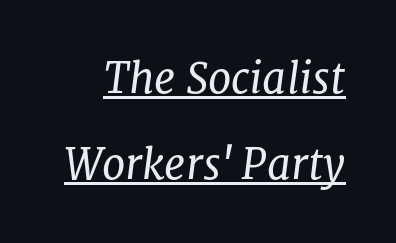
The image shows 42 px regular-weight serif type, italic (leaning right); set loose line spacing (2.05x), normal letter spacing, underlined; low stroke contrast and a medium x-height.
